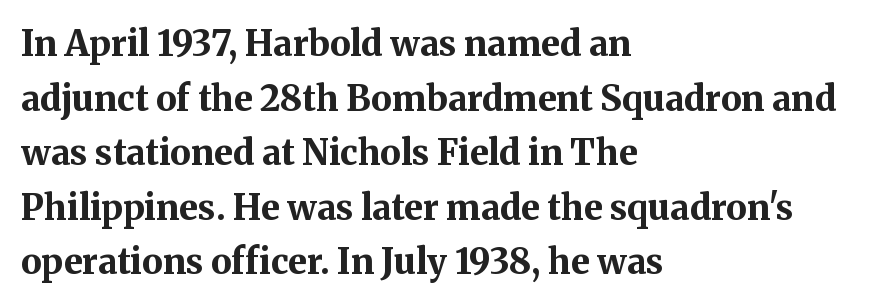
The image shows 35 px bold serif type, upright; set left-aligned, normal line spacing (1.56x), normal letter spacing, not underlined; medium stroke contrast and a medium x-height.
